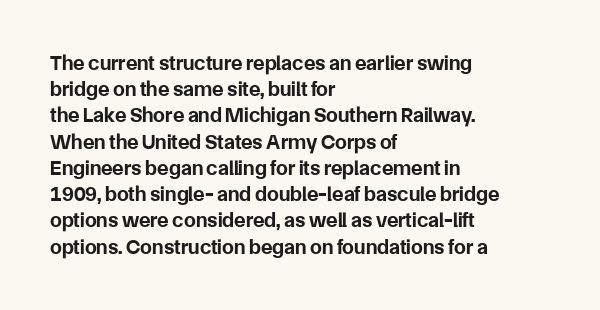
{"italic": "no", "bold": "yes", "underline": "no", "align": "left", "line_spacing": "normal", "line_spacing_ratio": 1.25, "letter_spacing": "normal", "letter_spacing_em": 0.0, "glyph_px": 21}
